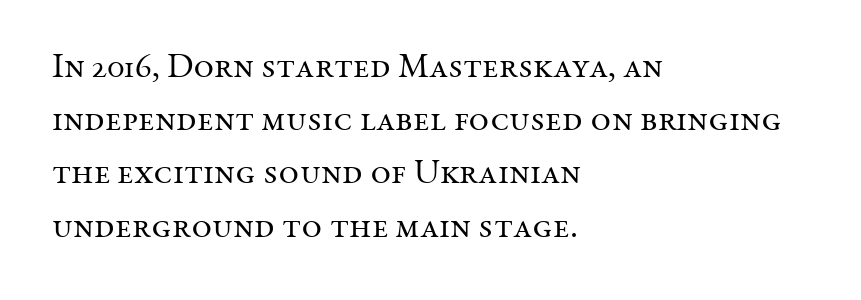
{"serif": "yes", "italic": "no", "bold": "no", "weight": "regular", "width": "normal", "stroke_contrast": "medium", "x_height": "medium", "monospaced": "no", "underline": "no", "align": "left", "line_spacing": "normal", "line_spacing_ratio": 1.52, "letter_spacing": "normal", "letter_spacing_em": 0.0, "glyph_px": 35}
